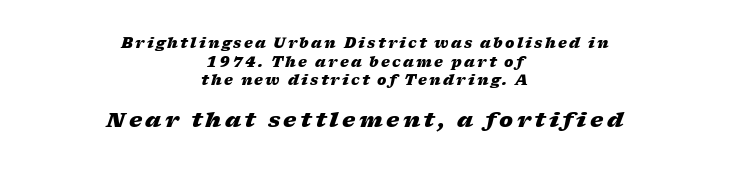
The words here are not underlined. How heavy is the stroke? Heavy — this is a bold. These two chunks differ in scale, with the bottom chunk taking the larger measure. Vertically, the passage feels balanced, rows spaced as you'd expect. The paragraph has two soft edges and a firm central axis. The specimen reads as italic at a glance.
